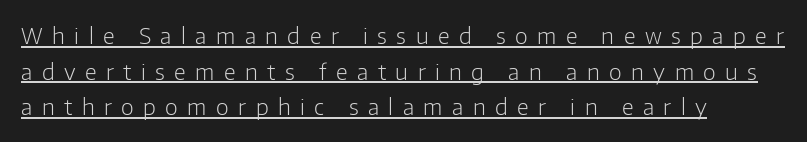
The image shows 22 px text type, upright; set left-aligned, normal line spacing (1.62x), unusually wide letter spacing (+0.43 em), underlined.
